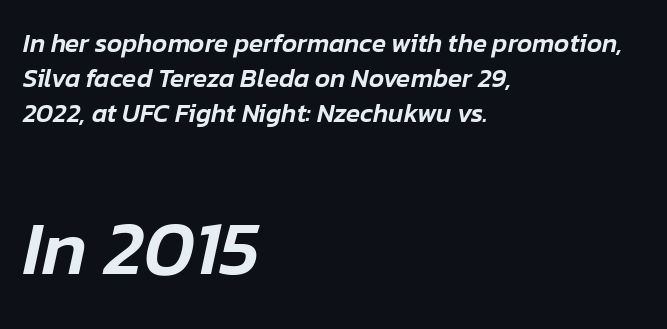
Line beginnings align vertically; line endings do not. The lower block of text is set noticeably larger than the block above it. The face used here is rendered with its standard letterfit. The typography opts for an oblique posture over an upright one. Leading matches the norm, producing a regular column.
